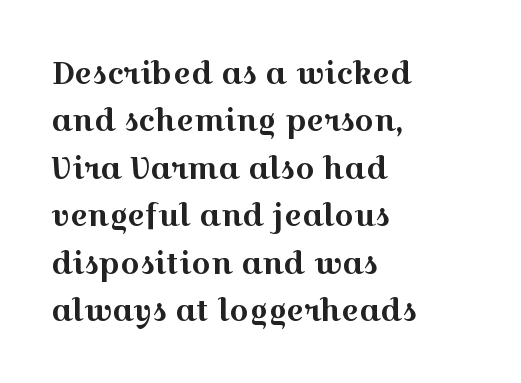
{"serif": "yes", "italic": "no", "width": "wide", "x_height": "medium", "monospaced": "no", "underline": "no", "align": "left", "line_spacing": "normal", "line_spacing_ratio": 1.58, "letter_spacing": "normal", "letter_spacing_em": 0.0, "glyph_px": 30}
